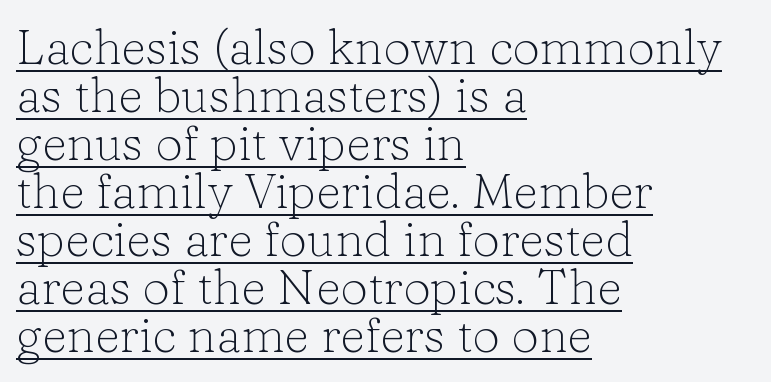
Q: Is the text bold? A: No.
Q: Is the text italic (slanted)? A: No, it is upright.
Q: Is the typeface a serif or a sans-serif typeface? A: Serif.
Q: Is the text underlined? A: Yes.
Q: How is the paragraph aligned? A: Left-aligned.
Q: Is the spacing between letters normal or unusually wide? A: Normal.
Q: Is the spacing between lines tight, normal or loose? A: Tight.
Q: Width (condensed, normal, or wide)? A: Normal.
Q: Stroke contrast? A: Low.
Q: x-height? A: Medium.
Q: Monospaced? A: No.
